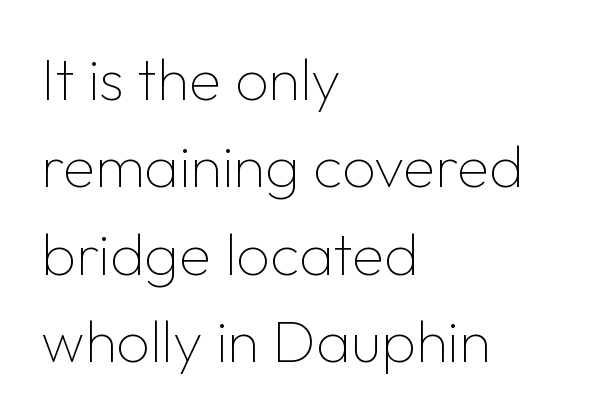
You could not count columns in this text — the font is proportionally spaced. Lines of text with bare space underneath. Style check: upright. The font is comparable to plain body text, perhaps lighter. What kind of face is this? One without serifs — a sans. Tracking here is standard; glyphs follow each other at the usual distance.
